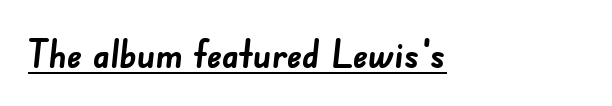
Q: Is the text bold? A: Yes.
Q: Is the typeface a serif or a sans-serif typeface? A: Sans-serif.
Q: Is the text underlined? A: Yes.
Q: Is the spacing between letters normal or unusually wide? A: Normal.
Q: Width (condensed, normal, or wide)? A: Normal.
Q: Stroke contrast? A: Low.
Q: x-height? A: Small.
Q: Monospaced? A: No.
